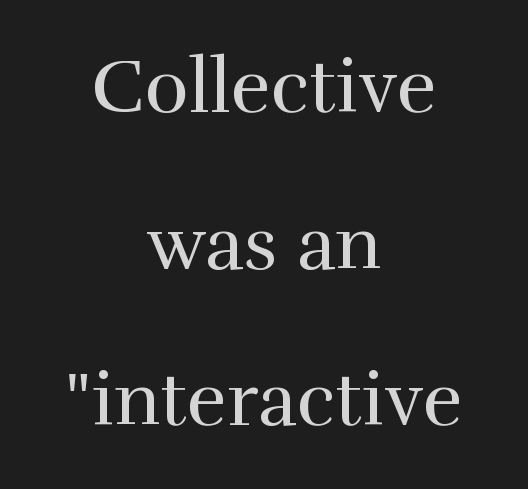
Q: Is the text bold? A: No.
Q: Is the text italic (slanted)? A: No, it is upright.
Q: Is the typeface a serif or a sans-serif typeface? A: Serif.
Q: Is the text underlined? A: No.
Q: How is the paragraph aligned? A: Centered.
Q: Is the spacing between letters normal or unusually wide? A: Normal.
Q: Is the spacing between lines tight, normal or loose? A: Loose.
Q: Width (condensed, normal, or wide)? A: Normal.
Q: Stroke contrast? A: High.
Q: x-height? A: Medium.
Q: Monospaced? A: No.
